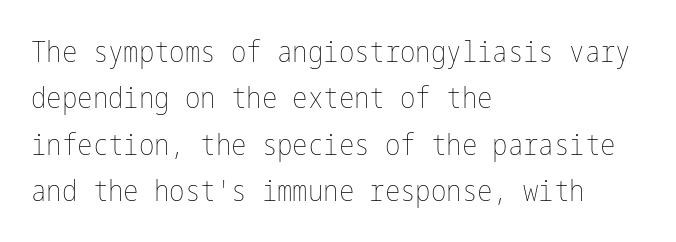
The image shows 29 px thin, condensed type, upright; set left-aligned, normal line spacing (1.6x), normal letter spacing, not underlined; low stroke contrast and a medium x-height.
